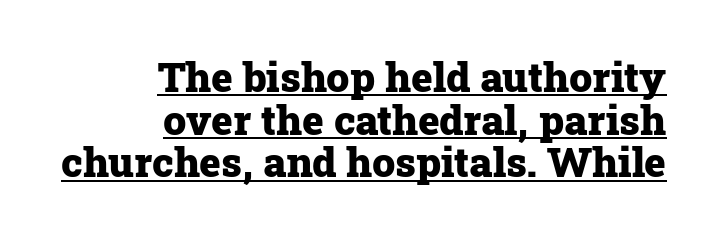
Q: Is the text bold? A: Yes.
Q: Is the text italic (slanted)? A: No, it is upright.
Q: Is the typeface a serif or a sans-serif typeface? A: Serif.
Q: Is the text underlined? A: Yes.
Q: How is the paragraph aligned? A: Right-aligned.
Q: Is the spacing between letters normal or unusually wide? A: Normal.
Q: Is the spacing between lines tight, normal or loose? A: Tight.
Q: Width (condensed, normal, or wide)? A: Normal.
Q: Stroke contrast? A: Low.
Q: x-height? A: Medium.
Q: Monospaced? A: No.
